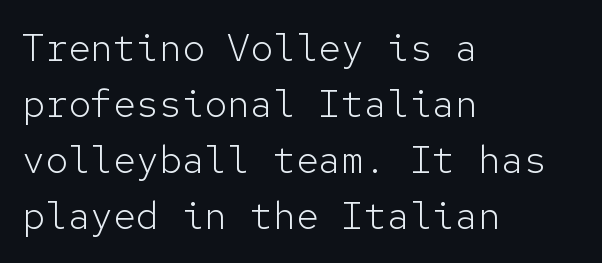
Beneath every word, the page is bare. The rows are spaced the way most documents space them. The font is comparable to plain body text, perhaps lighter. The rendering uses typewriter-style spacing with identical character cells. Line beginnings align vertically; line endings do not. Nope, not italic — everything's standing straight.
